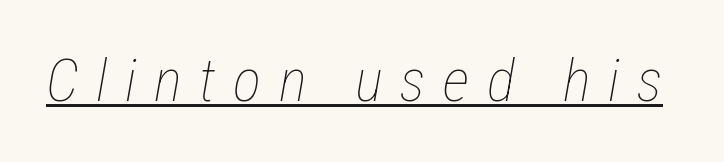
{"italic": "yes", "lean": "right", "slant_degrees": 12, "bold": "no", "weight": "thin", "width": "condensed", "stroke_contrast": "low", "x_height": "medium", "monospaced": "no", "underline": "yes", "letter_spacing": "wide", "letter_spacing_em": 0.3, "glyph_px": 59}
